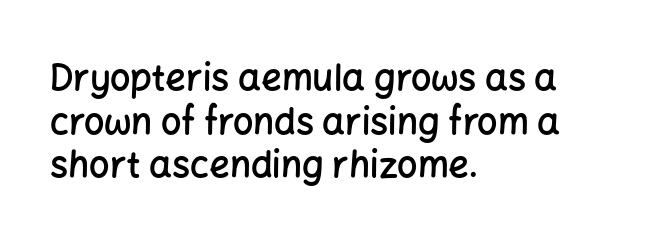
The image shows 36 px semibold sans-serif type, upright; set left-aligned, line spacing 1.21x, normal letter spacing, not underlined; low stroke contrast and a medium x-height.
